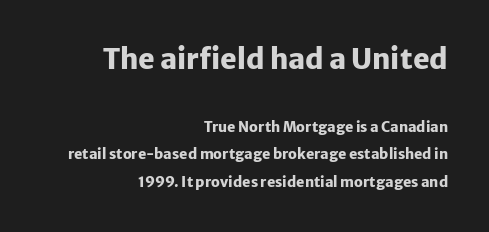
The line-height multiplier appears high, well above default. The rendering shows plain stroke endings on the letterforms — a sans-serif design. The font is running at its bold setting. Typeset ragged left — the right edge is the straight one.
